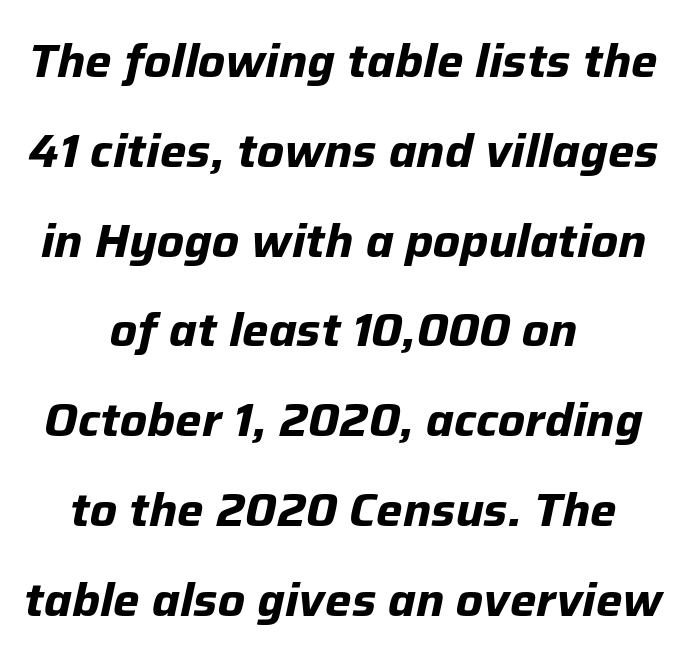
This sample has the flowing, uneven cadence of proportional lettering. Words float on clear page, feet unadorned. You can tell it's italic because the verticals aren't actually vertical. The passage shown is emphatically bold. The lines are quadded center.
